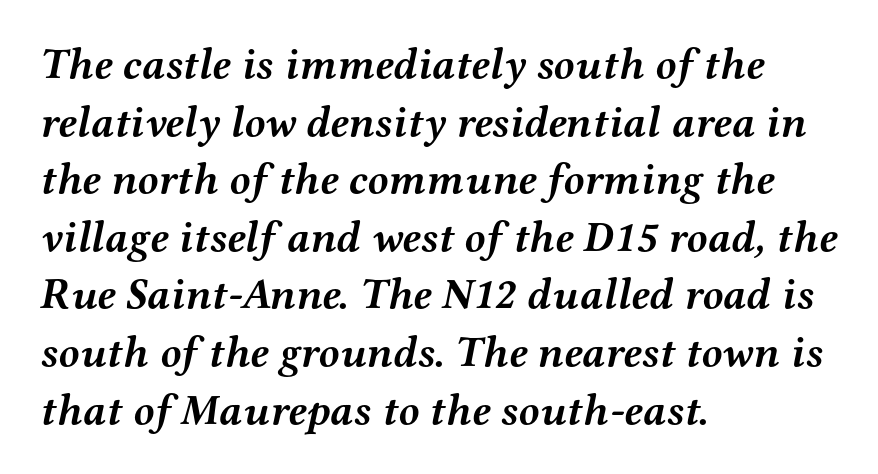
Q: Is the text bold? A: Yes.
Q: Is the text italic (slanted)? A: Yes, it leans right by about 12 degrees.
Q: Is the typeface a serif or a sans-serif typeface? A: Serif.
Q: Is the text underlined? A: No.
Q: How is the paragraph aligned? A: Left-aligned.
Q: Is the spacing between letters normal or unusually wide? A: Normal.
Q: Is the spacing between lines tight, normal or loose? A: Normal.
Q: Width (condensed, normal, or wide)? A: Wide.
Q: Stroke contrast? A: Medium.
Q: x-height? A: Medium.
Q: Monospaced? A: No.
